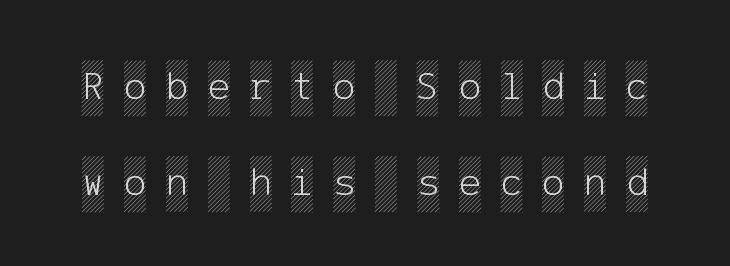
Q: Is the text italic (slanted)? A: No, it is upright.
Q: Is the text underlined? A: No.
Q: Is the spacing between letters normal or unusually wide? A: Unusually wide.
Q: Is the spacing between lines tight, normal or loose? A: Loose.
Q: Width (condensed, normal, or wide)? A: Condensed.
Q: x-height? A: Large.
